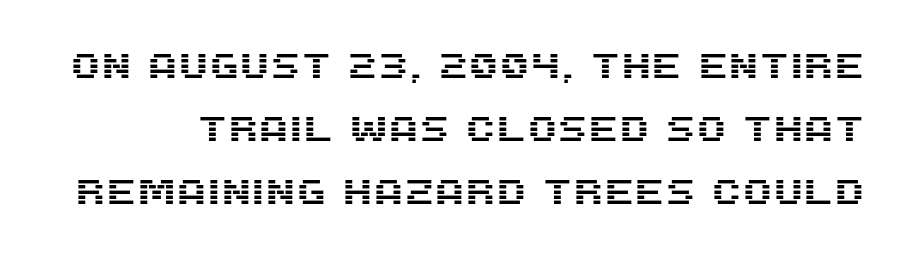
{"serif": "no", "italic": "no", "width": "normal", "stroke_contrast": "medium", "x_height": "large", "monospaced": "no", "underline": "no", "line_spacing_ratio": 1.8, "letter_spacing": "normal", "letter_spacing_em": 0.0, "glyph_px": 35}
